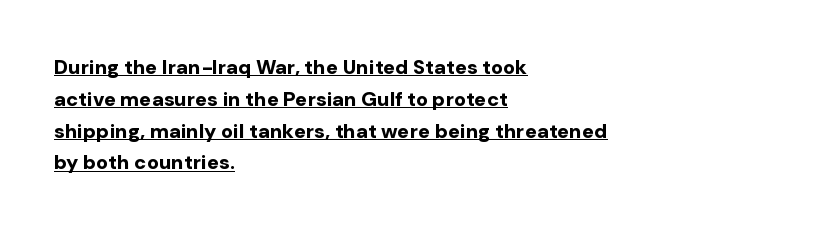
The image shows 20 px bold type, upright; set left-aligned, normal line spacing (1.59x), normal letter spacing, underlined.
